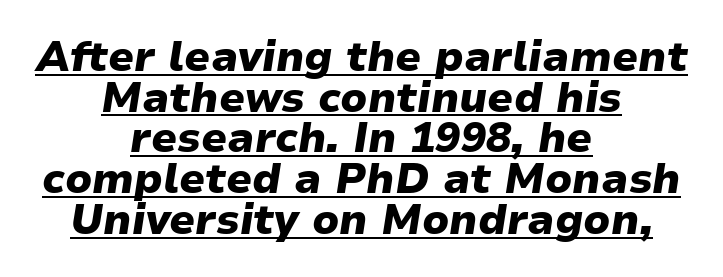
Q: Is the text bold? A: Yes.
Q: Is the text italic (slanted)? A: Yes, it leans right by about 9 degrees.
Q: Is the text underlined? A: Yes.
Q: How is the paragraph aligned? A: Centered.
Q: Is the spacing between letters normal or unusually wide? A: Normal.
Q: Is the spacing between lines tight, normal or loose? A: Tight.
Q: Width (condensed, normal, or wide)? A: Normal.
Q: Stroke contrast? A: Low.
Q: x-height? A: Medium.
Q: Monospaced? A: No.
